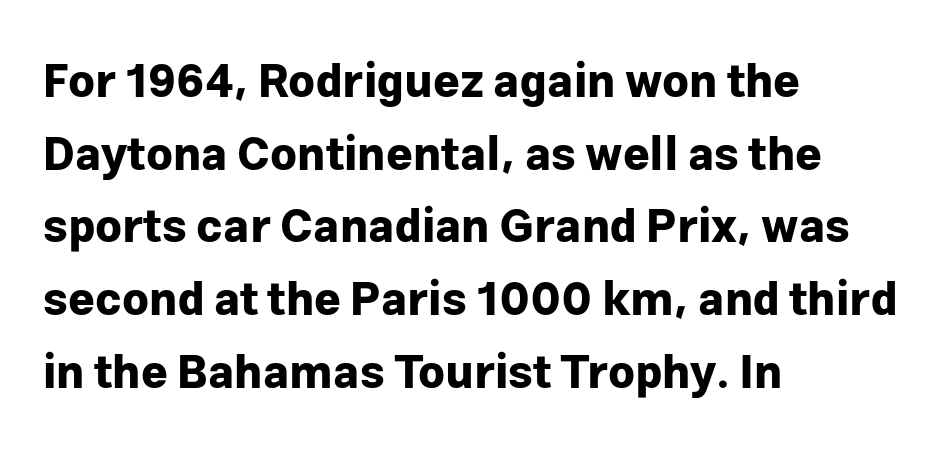
The image shows 46 px bold sans-serif type, upright; set left-aligned, normal line spacing (1.58x), normal letter spacing, not underlined; low stroke contrast and a medium x-height.
